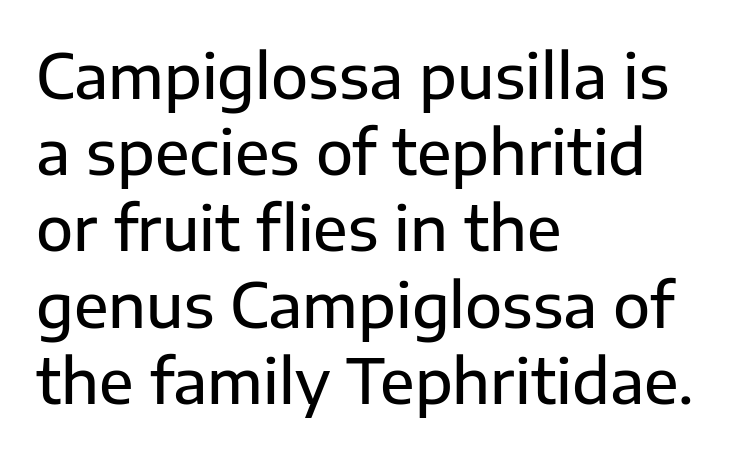
{"serif": "no", "italic": "no", "width": "normal", "stroke_contrast": "low", "x_height": "medium", "monospaced": "no", "underline": "no", "align": "left", "line_spacing": "normal", "line_spacing_ratio": 1.25, "letter_spacing": "normal", "letter_spacing_em": 0.0, "glyph_px": 61}
